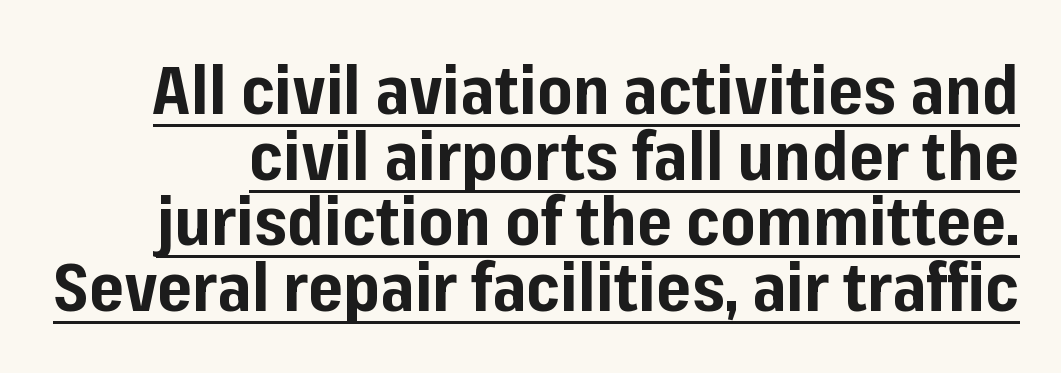
{"serif": "no", "italic": "no", "bold": "yes", "weight": "bold", "width": "normal", "stroke_contrast": "low", "x_height": "medium", "monospaced": "no", "underline": "yes", "line_spacing": "tight", "line_spacing_ratio": 0.98, "letter_spacing": "normal", "letter_spacing_em": 0.0, "glyph_px": 67}
